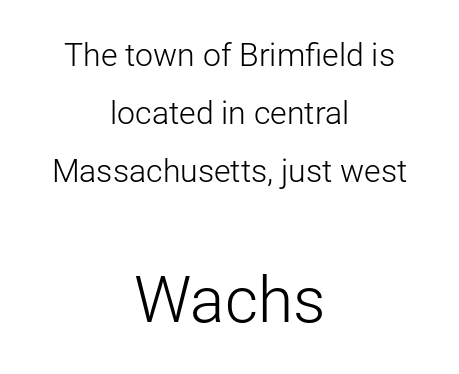
Q: Is the text bold? A: No.
Q: Is the text italic (slanted)? A: No, it is upright.
Q: Is the typeface a serif or a sans-serif typeface? A: Sans-serif.
Q: Is the text underlined? A: No.
Q: How is the paragraph aligned? A: Centered.
Q: Is the spacing between letters normal or unusually wide? A: Normal.
Q: Which block of text is set in a larger size, the first (top) or the second (bottom)? A: The second (bottom) one.
Q: Width (condensed, normal, or wide)? A: Normal.
Q: Stroke contrast? A: Low.
Q: x-height? A: Medium.
Q: Monospaced? A: No.
